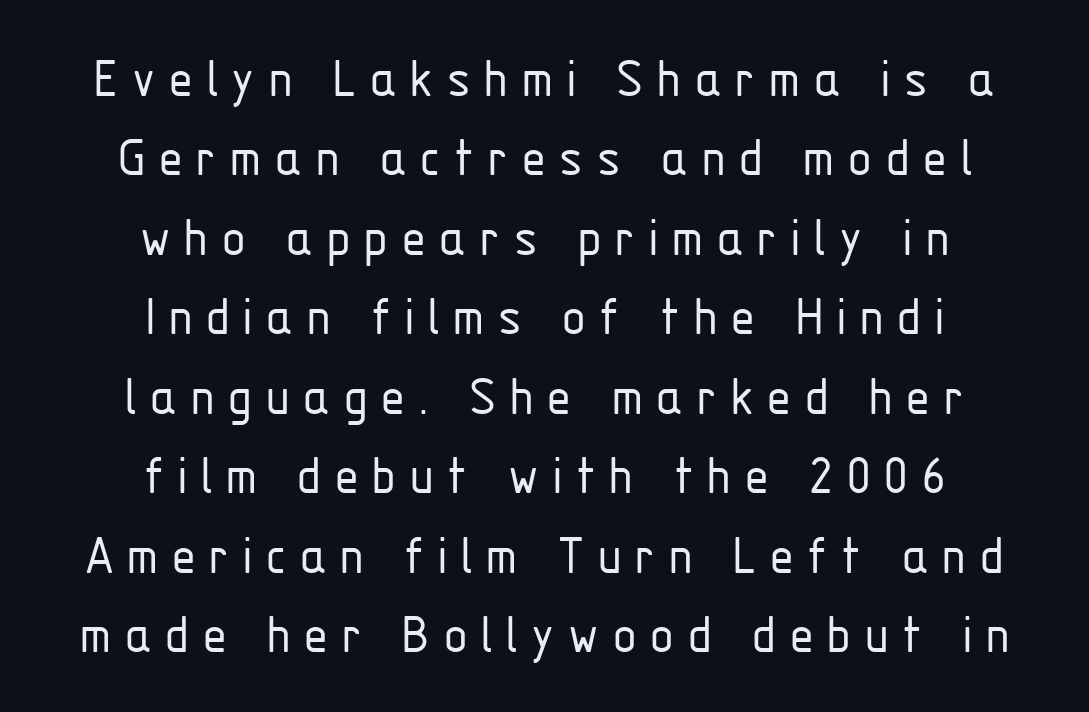
{"serif": "no", "italic": "no", "bold": "no", "weight": "light", "width": "condensed", "stroke_contrast": "low", "x_height": "medium", "monospaced": "no", "underline": "no", "align": "center", "line_spacing": "normal", "line_spacing_ratio": 1.37, "letter_spacing": "wide", "letter_spacing_em": 0.21, "glyph_px": 58}
